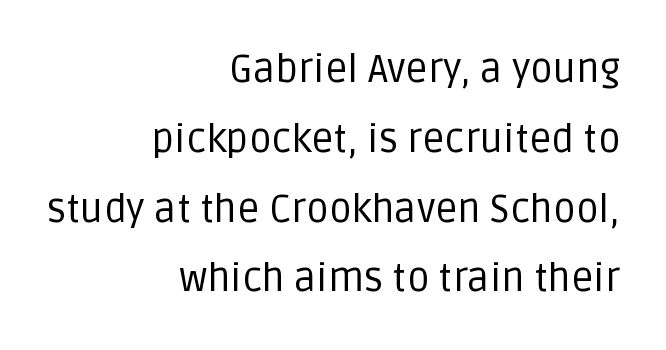
Q: Is the text bold? A: No.
Q: Is the text italic (slanted)? A: No, it is upright.
Q: Is the typeface a serif or a sans-serif typeface? A: Sans-serif.
Q: Is the text underlined? A: No.
Q: How is the paragraph aligned? A: Right-aligned.
Q: Is the spacing between letters normal or unusually wide? A: Normal.
Q: Width (condensed, normal, or wide)? A: Normal.
Q: Stroke contrast? A: Low.
Q: x-height? A: Large.
Q: Monospaced? A: No.
